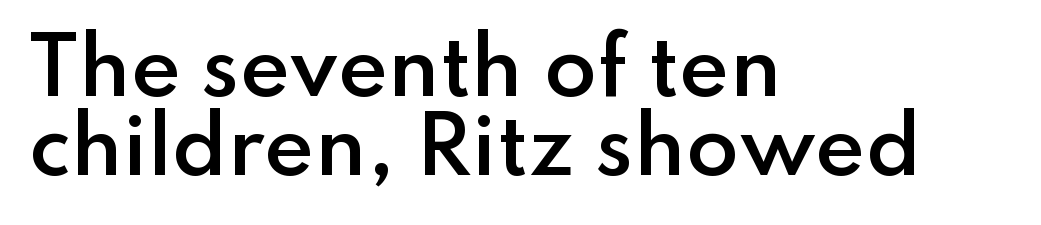
Q: Is the text bold? A: Semi-bold.
Q: Is the text italic (slanted)? A: No, it is upright.
Q: Is the typeface a serif or a sans-serif typeface? A: Sans-serif.
Q: Is the text underlined? A: No.
Q: How is the paragraph aligned? A: Left-aligned.
Q: Is the spacing between letters normal or unusually wide? A: Normal.
Q: Is the spacing between lines tight, normal or loose? A: Tight.
Q: Width (condensed, normal, or wide)? A: Normal.
Q: Stroke contrast? A: Low.
Q: x-height? A: Small.
Q: Monospaced? A: No.
